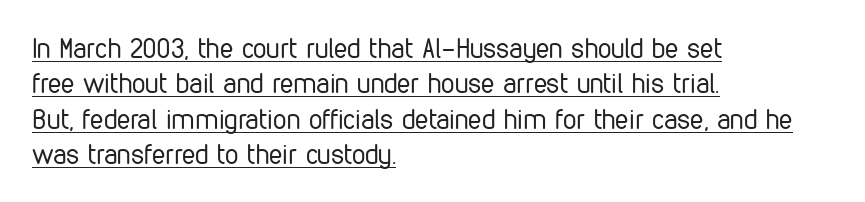
{"italic": "no", "bold": "no", "underline": "yes", "align": "left", "line_spacing": "normal", "line_spacing_ratio": 1.31, "letter_spacing": "normal", "letter_spacing_em": 0.0, "glyph_px": 27}
